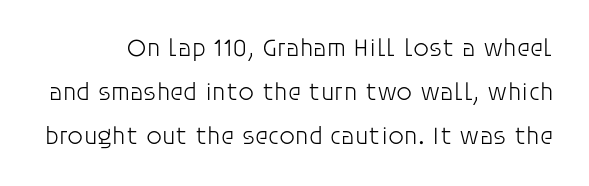
{"italic": "no", "bold": "no", "underline": "no", "line_spacing_ratio": 1.77, "letter_spacing": "normal", "letter_spacing_em": 0.0, "glyph_px": 25}
